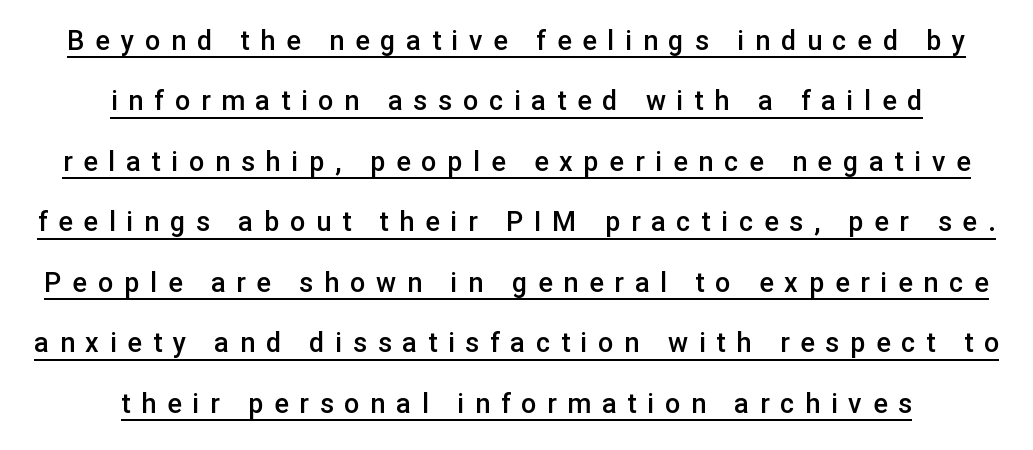
Q: Is the text bold? A: Semi-bold.
Q: Is the text italic (slanted)? A: No, it is upright.
Q: Is the text underlined? A: Yes.
Q: How is the paragraph aligned? A: Centered.
Q: Is the spacing between letters normal or unusually wide? A: Unusually wide.
Q: Is the spacing between lines tight, normal or loose? A: Loose.
